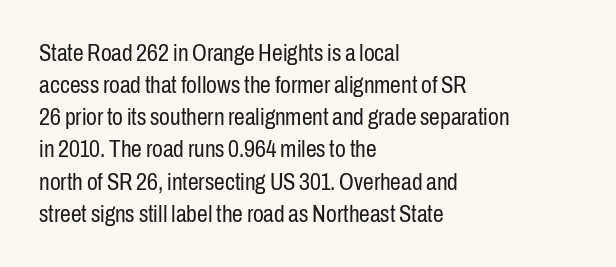
The strip under each line holds only bare page. You could call the tracking neutral — neither tight nor loose. Where is the straight margin? On the left. Upright lettering throughout. The weight tops out at a normal text grade.
